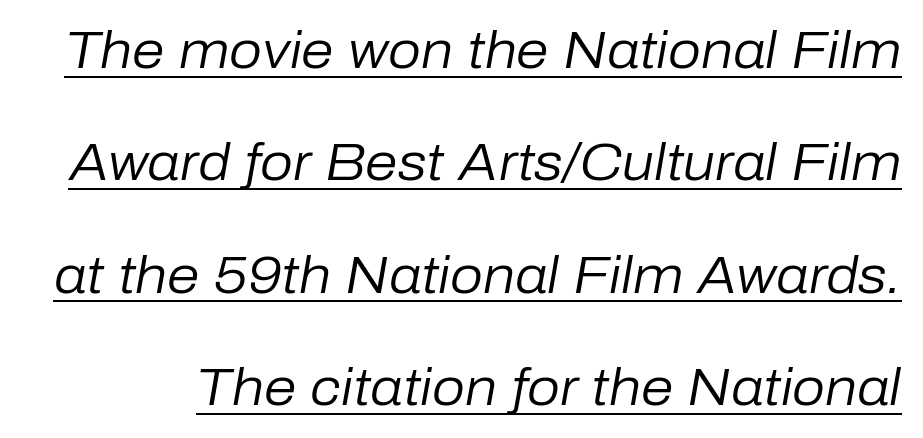
Q: Is the text bold? A: No.
Q: Is the text italic (slanted)? A: Yes, it leans right by about 10 degrees.
Q: Is the text underlined? A: Yes.
Q: Is the spacing between letters normal or unusually wide? A: Normal.
Q: Is the spacing between lines tight, normal or loose? A: Loose.
Q: Width (condensed, normal, or wide)? A: Normal.
Q: Stroke contrast? A: Low.
Q: x-height? A: Medium.
Q: Monospaced? A: No.
